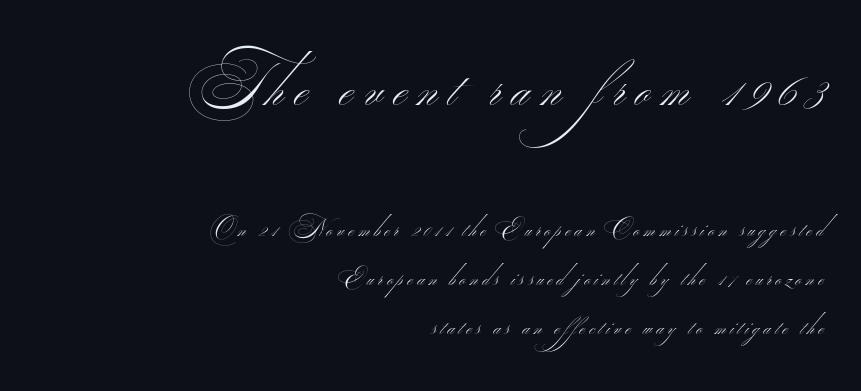
The text was rendered using a sans face with plain stroke endings. Unmarked baselines from the first word to the last. Think of a printed novel: that variable character pitch is what you see here. Typeset ragged left — the right edge is the straight one. Weight: in the light-to-regular range. Note: larger setting up top, smaller setting below.
